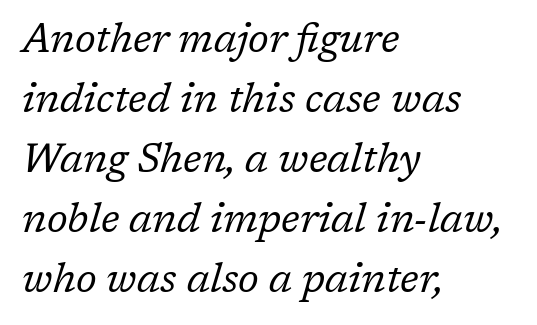
Q: Is the text bold? A: No.
Q: Is the text italic (slanted)? A: Yes, it leans right by about 17 degrees.
Q: Is the typeface a serif or a sans-serif typeface? A: Serif.
Q: Is the text underlined? A: No.
Q: How is the paragraph aligned? A: Left-aligned.
Q: Is the spacing between letters normal or unusually wide? A: Normal.
Q: Is the spacing between lines tight, normal or loose? A: Normal.
Q: Width (condensed, normal, or wide)? A: Normal.
Q: Stroke contrast? A: Low.
Q: x-height? A: Medium.
Q: Monospaced? A: No.
